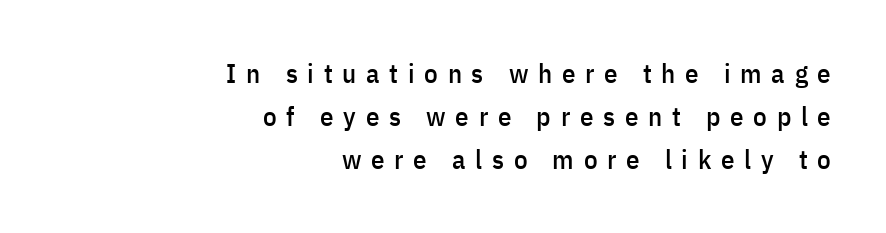
{"italic": "no", "underline": "no", "align": "right", "line_spacing": "normal", "line_spacing_ratio": 1.6, "letter_spacing": "wide", "letter_spacing_em": 0.36, "glyph_px": 27}
